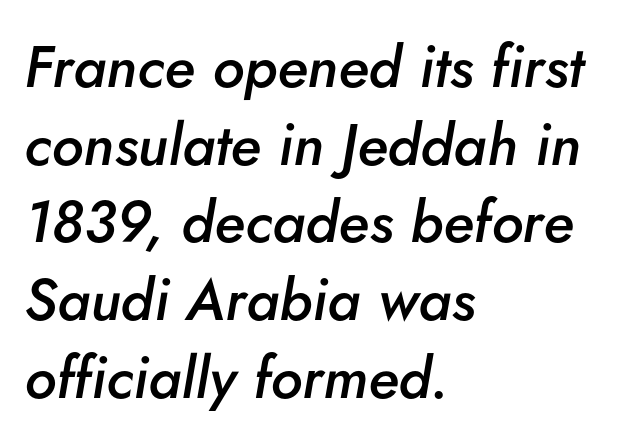
Q: Is the text bold? A: Semi-bold.
Q: Is the text italic (slanted)? A: Yes, it leans right by about 5 degrees.
Q: Is the text underlined? A: No.
Q: How is the paragraph aligned? A: Left-aligned.
Q: Is the spacing between letters normal or unusually wide? A: Normal.
Q: Is the spacing between lines tight, normal or loose? A: Normal.
Q: Width (condensed, normal, or wide)? A: Normal.
Q: Stroke contrast? A: Low.
Q: x-height? A: Small.
Q: Monospaced? A: No.
